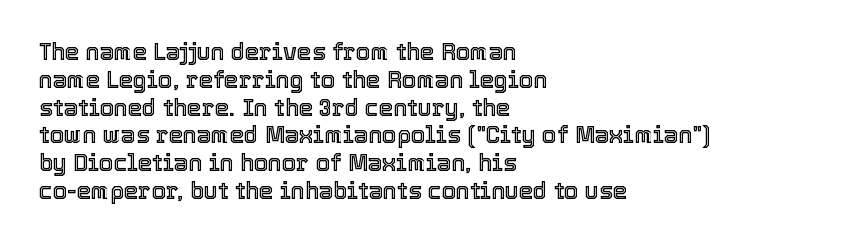
The image shows 23 px text type, upright; set left-aligned, line spacing 1.21x, normal letter spacing, not underlined.
